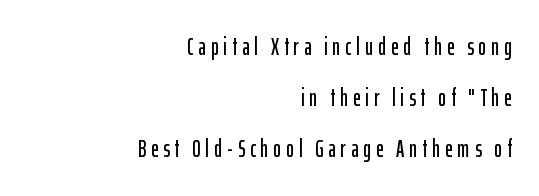
Horizontal alignment here is rightward, an uncommon choice for prose. No italicization has been applied; the sample stays upright. Any mark beneath the type? The region is blank. Vertical spacing — loose. These lines have a slow, spaced-out rhythm from letter to letter.
